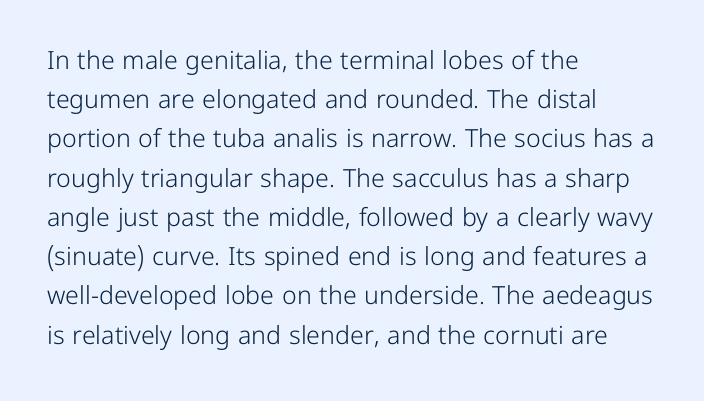
{"italic": "no", "bold": "no", "underline": "no", "align": "left", "line_spacing": "normal", "line_spacing_ratio": 1.57, "letter_spacing": "normal", "letter_spacing_em": 0.0, "glyph_px": 25}
